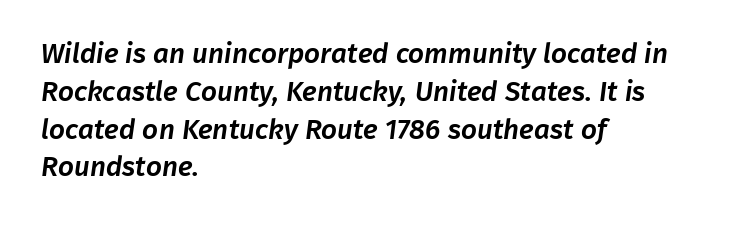
Q: Is the typeface a serif or a sans-serif typeface? A: Sans-serif.
Q: Is the text underlined? A: No.
Q: How is the paragraph aligned? A: Left-aligned.
Q: Is the spacing between letters normal or unusually wide? A: Normal.
Q: Is the spacing between lines tight, normal or loose? A: Normal.
Q: Width (condensed, normal, or wide)? A: Normal.
Q: Stroke contrast? A: Low.
Q: x-height? A: Medium.
Q: Monospaced? A: No.
